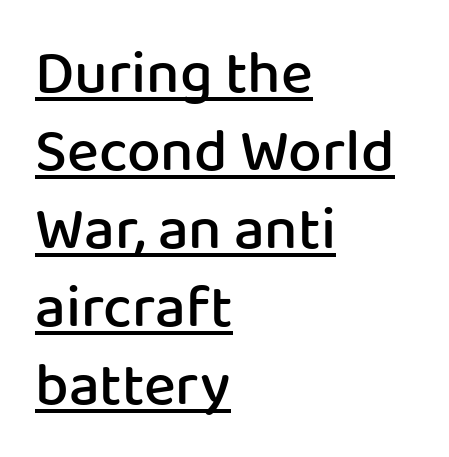
{"serif": "no", "italic": "no", "bold": "semi", "weight": "semibold", "width": "normal", "stroke_contrast": "low", "x_height": "medium", "monospaced": "no", "underline": "yes", "align": "left", "line_spacing": "normal", "line_spacing_ratio": 1.3, "letter_spacing": "normal", "letter_spacing_em": 0.0, "glyph_px": 60}
